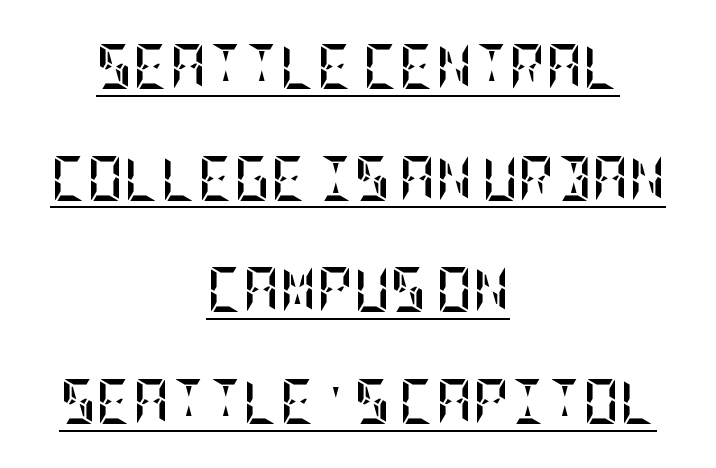
{"italic": "no", "bold": "yes", "weight": "semibold", "width": "condensed", "stroke_contrast": "low", "x_height": "large", "underline": "yes", "align": "center", "line_spacing": "loose", "line_spacing_ratio": 2.48, "letter_spacing": "normal", "letter_spacing_em": 0.0, "glyph_px": 45}
